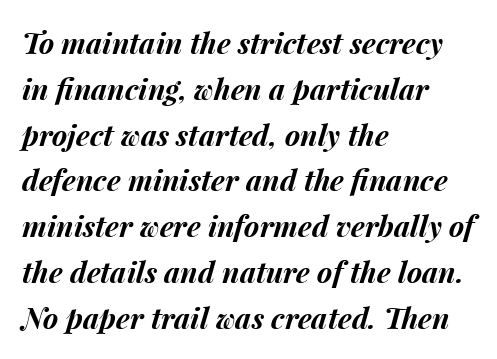
Q: Is the text bold? A: Yes.
Q: Is the text italic (slanted)? A: Yes, it leans right by about 15 degrees.
Q: Is the text underlined? A: No.
Q: How is the paragraph aligned? A: Left-aligned.
Q: Is the spacing between letters normal or unusually wide? A: Normal.
Q: Is the spacing between lines tight, normal or loose? A: Normal.
Q: Width (condensed, normal, or wide)? A: Normal.
Q: Stroke contrast? A: Medium.
Q: x-height? A: Medium.
Q: Monospaced? A: No.
